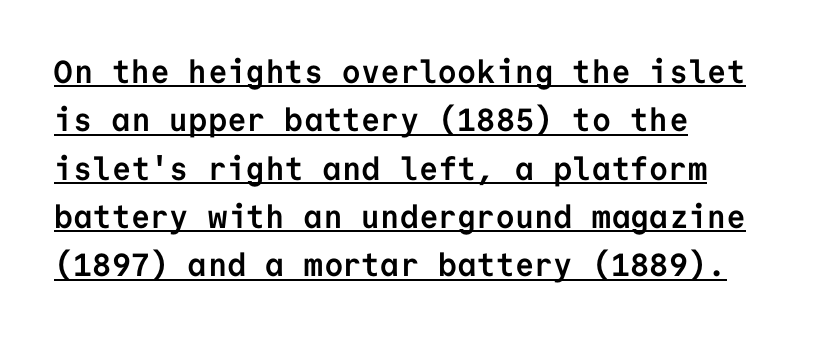
The face used here is a sans, in the tradition of grotesques and geometrics. This is roman type, the default non-slanted kind. One-word summary of the alignment: left. Quick note: interline space is typical.
